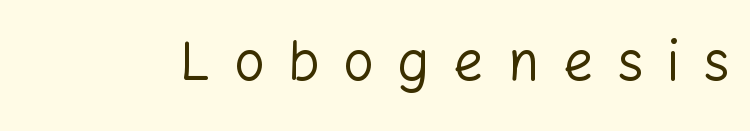
{"serif": "no", "italic": "no", "bold": "no", "weight": "regular", "width": "normal", "stroke_contrast": "low", "x_height": "medium", "monospaced": "no", "underline": "no", "letter_spacing": "wide", "letter_spacing_em": 0.43, "glyph_px": 54}
